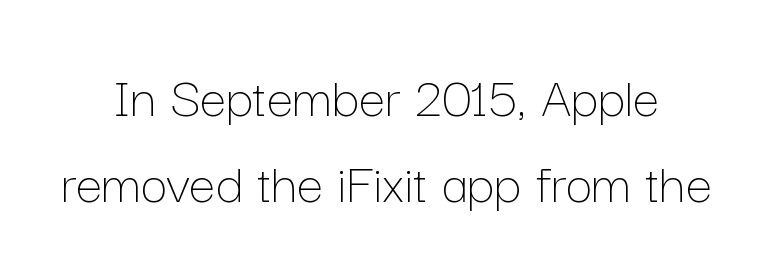
Q: Is the text bold? A: No.
Q: Is the text italic (slanted)? A: No, it is upright.
Q: Is the text underlined? A: No.
Q: Is the spacing between letters normal or unusually wide? A: Normal.
Q: Is the spacing between lines tight, normal or loose? A: Normal.
Q: Width (condensed, normal, or wide)? A: Normal.
Q: Stroke contrast? A: Low.
Q: x-height? A: Medium.
Q: Monospaced? A: No.
